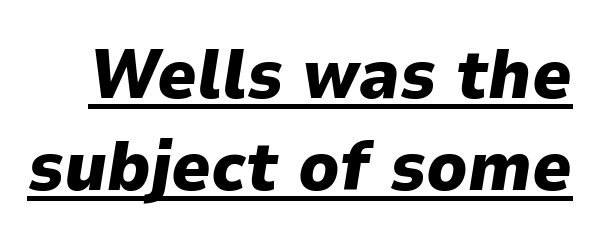
{"italic": "yes", "lean": "right", "slant_degrees": 9, "bold": "yes", "weight": "heavy", "width": "normal", "stroke_contrast": "low", "x_height": "medium", "monospaced": "no", "underline": "yes", "line_spacing": "normal", "line_spacing_ratio": 1.34, "letter_spacing": "normal", "letter_spacing_em": 0.0, "glyph_px": 69}
